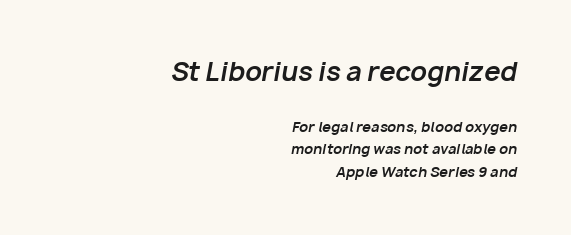
Which chunk is bigger? The first one — the top block dwarfs the bottom. Notice how the stems are inclined rather than vertical — that's the hallmark of italics. The rows are spaced the way most documents space them. The string is rendered with underlining switched off.
